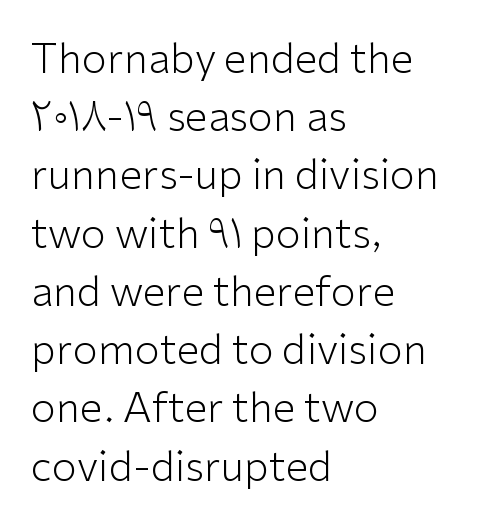
These glyphs show unthickened strokes, regular width or finer. Standard letterfit; no display-style spreading of the glyphs. Is there much room between lines? A standard amount, neither cramped nor airy. Line beginnings align vertically; line endings do not. The passage shown is not underscored anywhere.
